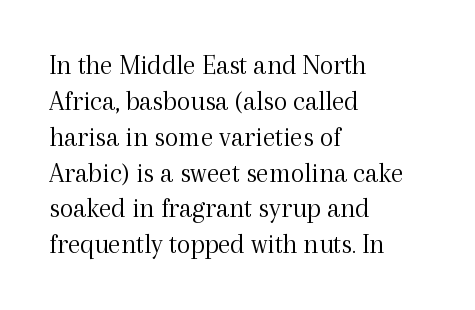
{"serif": "yes", "italic": "no", "bold": "no", "weight": "light", "width": "normal", "x_height": "medium", "monospaced": "no", "underline": "no", "align": "left", "line_spacing": "normal", "line_spacing_ratio": 1.28, "letter_spacing": "normal", "letter_spacing_em": 0.0, "glyph_px": 28}
